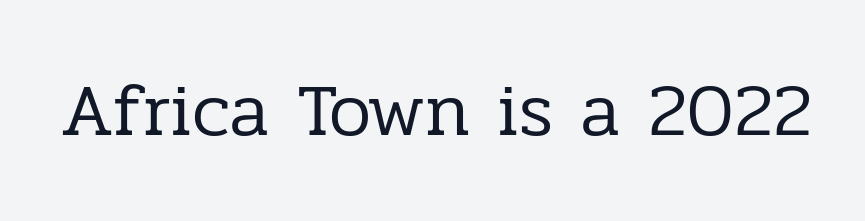
Q: Is the text bold? A: No.
Q: Is the text italic (slanted)? A: No, it is upright.
Q: Is the typeface a serif or a sans-serif typeface? A: Serif.
Q: Is the text underlined? A: No.
Q: Is the spacing between letters normal or unusually wide? A: Normal.
Q: Width (condensed, normal, or wide)? A: Normal.
Q: Stroke contrast? A: Low.
Q: x-height? A: Medium.
Q: Monospaced? A: No.
